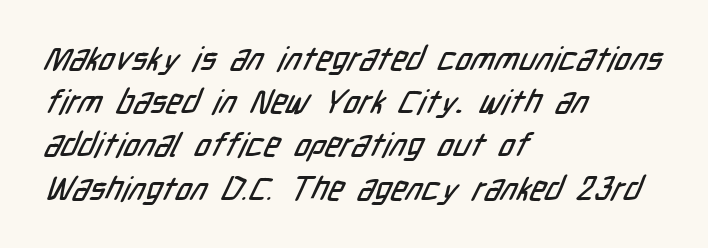
The image shows 33 px condensed sans-serif type; set left-aligned, normal line spacing (1.31x), normal letter spacing, not underlined; low stroke contrast and a medium x-height.
